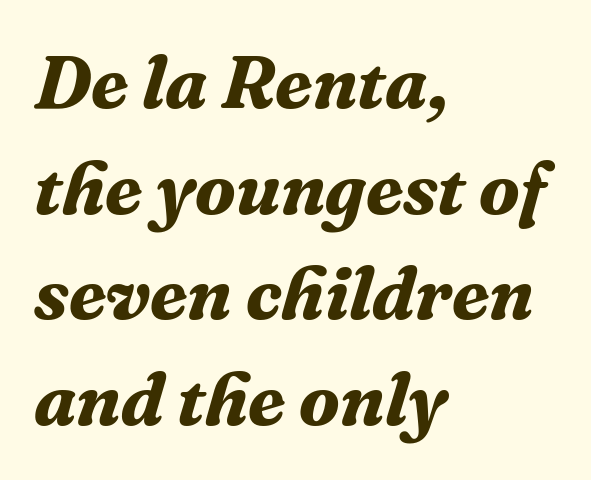
{"serif": "yes", "italic": "yes", "lean": "right", "slant_degrees": 16, "bold": "yes", "weight": "bold", "width": "normal", "stroke_contrast": "medium", "x_height": "medium", "monospaced": "no", "underline": "no", "align": "left", "line_spacing": "normal", "line_spacing_ratio": 1.41, "letter_spacing": "normal", "letter_spacing_em": 0.0, "glyph_px": 75}
